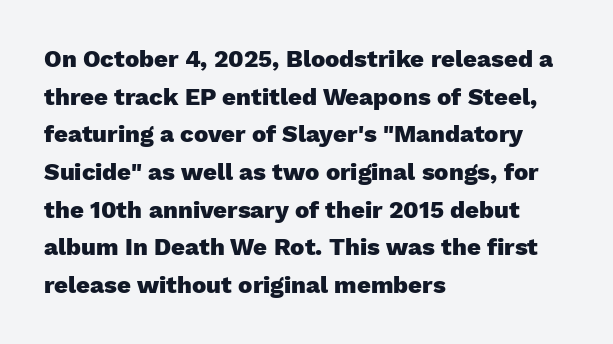
{"italic": "no", "bold": "yes", "underline": "no", "align": "left", "line_spacing": "normal", "line_spacing_ratio": 1.57, "letter_spacing": "normal", "letter_spacing_em": 0.0, "glyph_px": 24}
